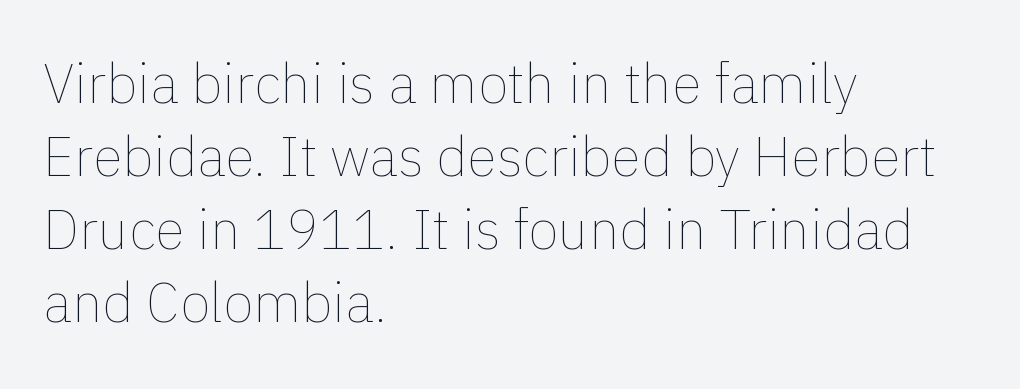
Vertical strokes here are truly vertical. Line starts are locked; line ends wander. Looks like regular typesetting: each glyph gets only the width it needs. Horizontal bands of white between lines are of average thickness. Default kerning and tracking; the words read as compact shapes.
